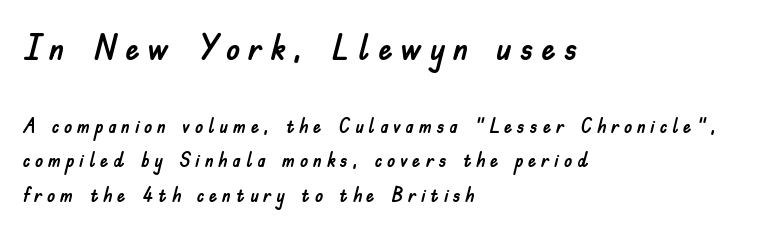
Q: Is the text italic (slanted)? A: Yes.
Q: Is the typeface a serif or a sans-serif typeface? A: Sans-serif.
Q: Is the text underlined? A: No.
Q: How is the paragraph aligned? A: Left-aligned.
Q: Is the spacing between letters normal or unusually wide? A: Unusually wide.
Q: Is the spacing between lines tight, normal or loose? A: Normal.
Q: Which block of text is set in a larger size, the first (top) or the second (bottom)? A: The first (top) one.
Q: Width (condensed, normal, or wide)? A: Normal.
Q: Stroke contrast? A: Low.
Q: x-height? A: Small.
Q: Monospaced? A: No.
